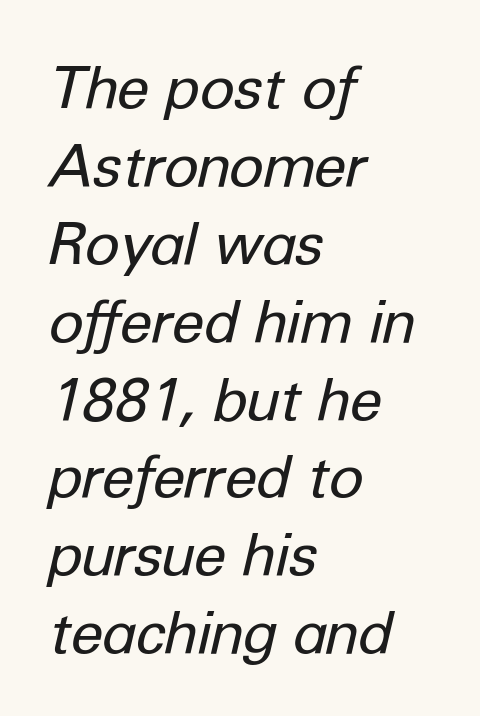
This rendering leaves character spacing at its baseline value. Check under the words: just untouched page. This is oblique type, the kind used for emphasis or titles. Spacing verdict: proportional, widths tailored to each character.
